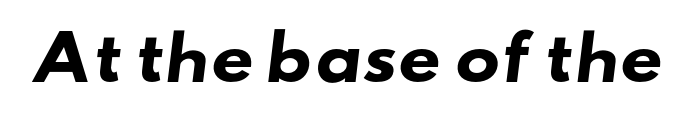
You could call the tracking neutral — neither tight nor loose. The passage shown is typed in a proportional face where columns would drift. Each row of text sits above clean, open space. Type style note: lacks serifs.
